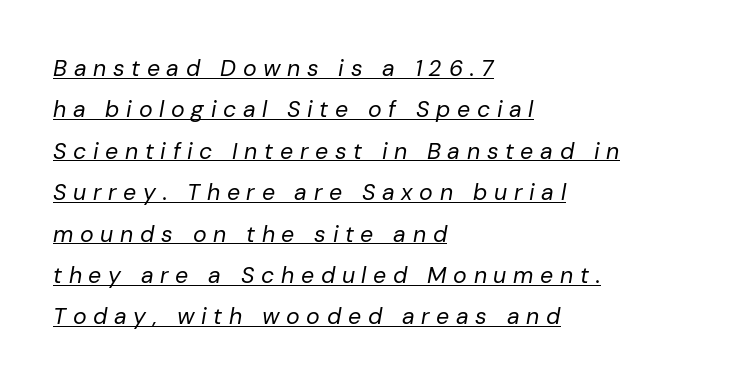
Q: Is the text bold? A: No.
Q: Is the text italic (slanted)? A: Yes, it leans right by about 10 degrees.
Q: Is the text underlined? A: Yes.
Q: How is the paragraph aligned? A: Left-aligned.
Q: Is the spacing between letters normal or unusually wide? A: Unusually wide.
